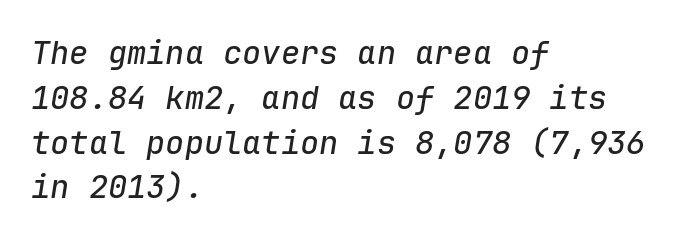
Is this a fixed-width face? Yes — each glyph sits in an identical cell. Just letters on the line, the space beneath them empty. Is the type slanted? Yes — the strokes lean at a clear angle. The letterforms sit shoulder to shoulder at normal distance. Line beginnings align vertically; line endings do not.
